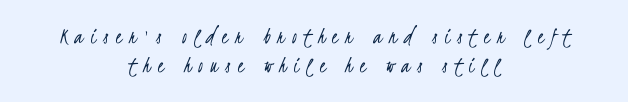
Q: Is the text bold? A: No.
Q: Is the text underlined? A: No.
Q: How is the paragraph aligned? A: Centered.
Q: Is the spacing between letters normal or unusually wide? A: Unusually wide.
